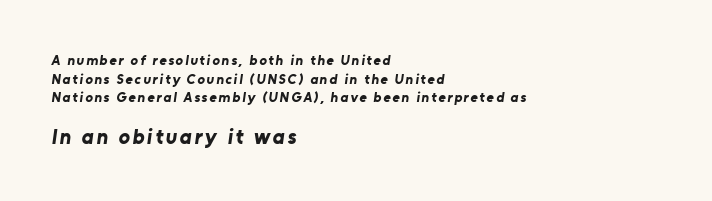
Q: Is the text bold? A: Yes.
Q: Is the text underlined? A: No.
Q: How is the paragraph aligned? A: Left-aligned.
Q: Is the spacing between lines tight, normal or loose? A: Normal.
Q: Which block of text is set in a larger size, the first (top) or the second (bottom)? A: The second (bottom) one.
